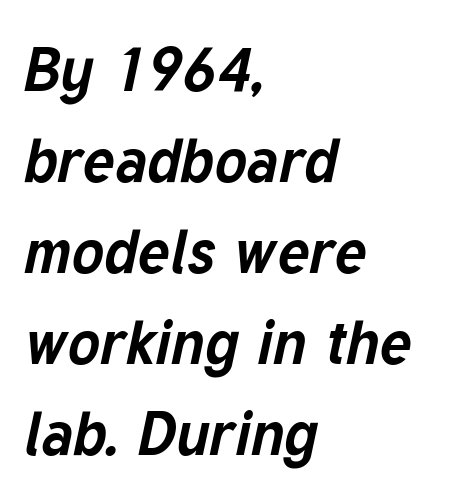
Characters are canted at an angle relative to the baseline's perpendicular. Varying glyph widths throughout — classic text-font behaviour. You could call the tracking neutral — neither tight nor loose. The leading is moderate, giving the passage an even texture. Reading down the block, your eye returns to a fixed left position each line. I'd describe the lettering as bold — thick and assertive.
